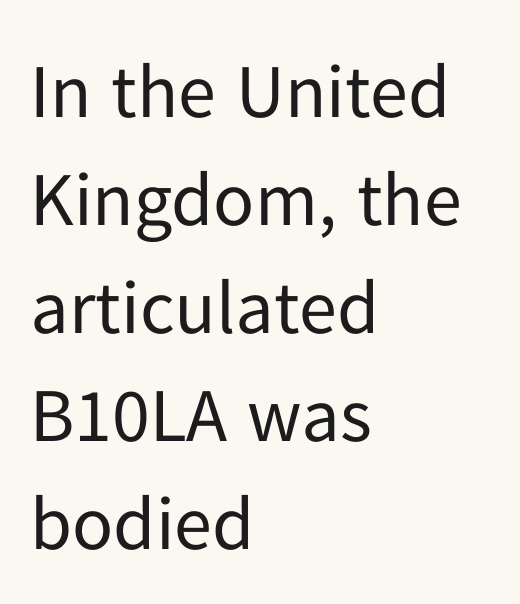
The image shows 76 px regular-weight sans-serif type, upright; set left-aligned, normal line spacing (1.42x), normal letter spacing, not underlined; low stroke contrast and a medium x-height.
